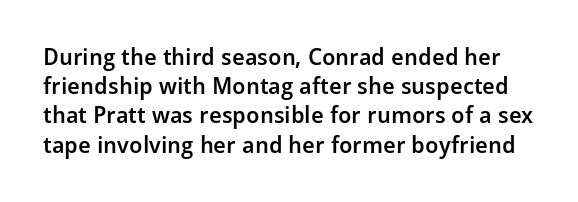
The gaps between neighbouring characters are ordinary and unremarkable. Any mark beneath the type? The region is blank. Nope, not italic — everything's standing straight. This sample keeps an unexceptional amount of space between lines. Each glyph is drawn with semibold strokes, heavier than normal yet not fully bold.
